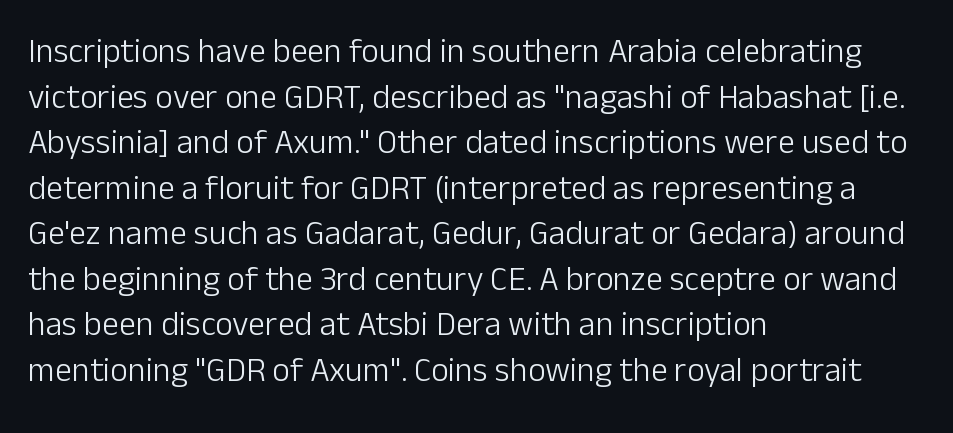
There is no visible air inserted between adjacent glyphs. Think of a printed novel: that variable character pitch is what you see here. Successive baselines arrive at the customary interval. This is sans-serif lettering, the kind often seen on screens and signage.
